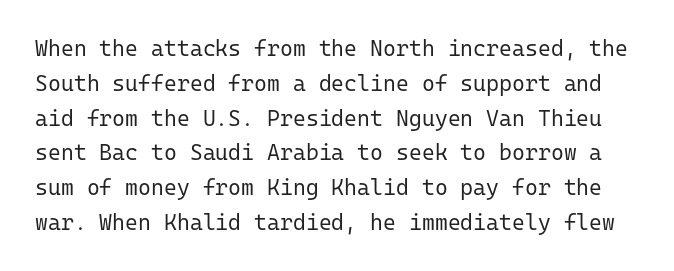
Q: Is the text bold? A: No.
Q: Is the text italic (slanted)? A: No, it is upright.
Q: Is the text underlined? A: No.
Q: Is the spacing between letters normal or unusually wide? A: Normal.
Q: Is the spacing between lines tight, normal or loose? A: Normal.
